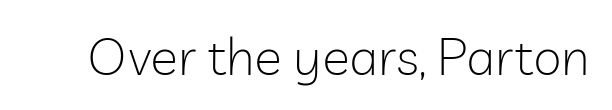
{"serif": "no", "italic": "no", "bold": "no", "weight": "light", "width": "normal", "stroke_contrast": "low", "x_height": "medium", "monospaced": "no", "underline": "no", "letter_spacing": "normal", "letter_spacing_em": 0.0, "glyph_px": 52}
